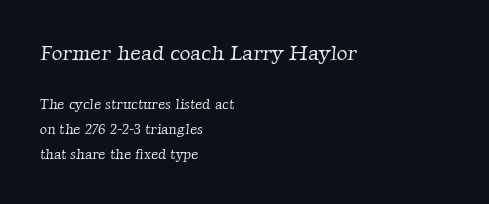
The image shows 21 px text type; set left-aligned, line spacing 1.81x, normal letter spacing, not underlined; the first (top) block is 1.5x larger.
